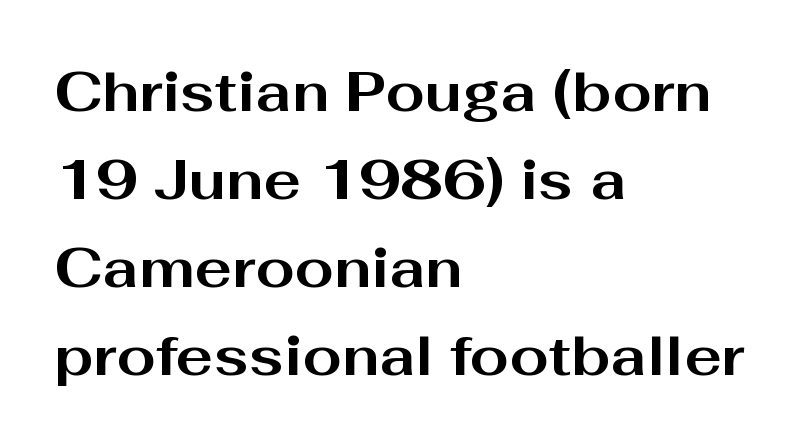
The passage shown has conventional tracking throughout. The lines are quadded left. Regarding leading, the lines here are spaced in the standard way. The area under the type is left untouched. No italicization has been applied; the sample stays upright. Strong, thick strokes mark this as bold type.
